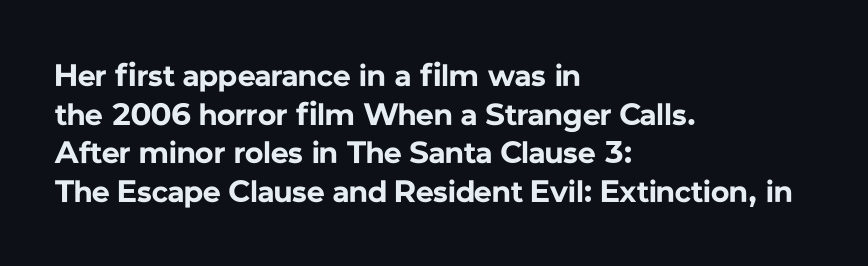
In CSS terms this would be text-align: left. A full-strength bold gives these letters their thick strokes. The rendering keeps characters at their native spacing. Stroke terminals: plain, sans-serif. Posture: straight, roman, zero tilt. Decoration check: the copy has no underline.
